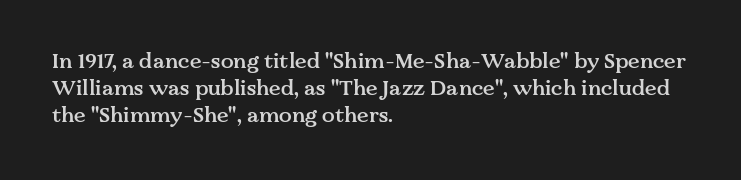
Q: Is the text bold? A: Semi-bold.
Q: Is the text italic (slanted)? A: No, it is upright.
Q: Is the text underlined? A: No.
Q: How is the paragraph aligned? A: Left-aligned.
Q: Is the spacing between letters normal or unusually wide? A: Normal.
Q: Is the spacing between lines tight, normal or loose? A: Normal.
